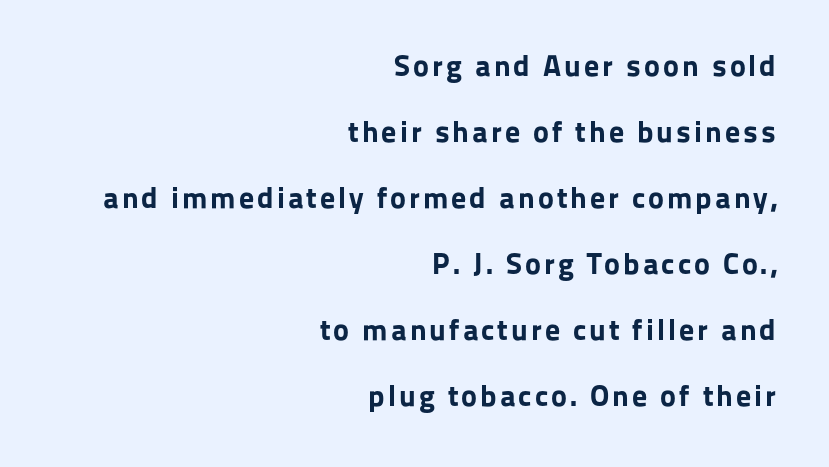
The space beneath each line is pristine and unruled. Every letter is thick-stroked: bold, no question. The text block is weighted toward the right margin, trailing off unevenly leftward. Observe the absence of serifs on each vertical stroke in this sample.
